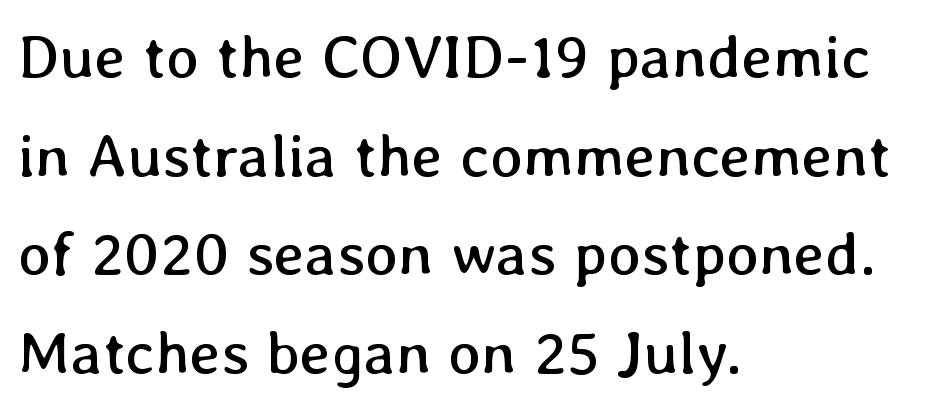
The image shows 62 px regular-weight type, upright; set left-aligned, normal line spacing (1.59x), normal letter spacing, not underlined; low stroke contrast and a medium x-height.
